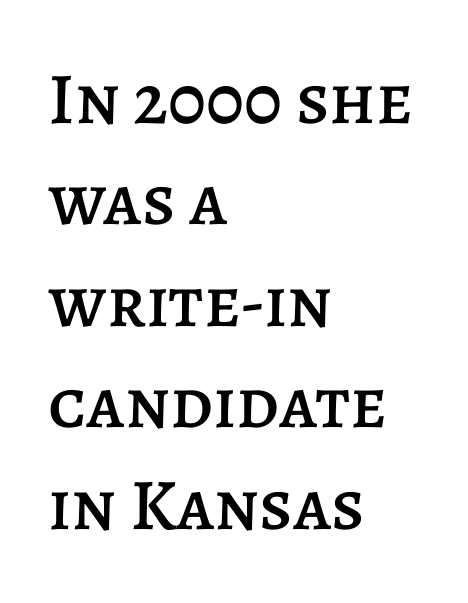
{"italic": "no", "width": "normal", "stroke_contrast": "low", "x_height": "large", "monospaced": "no", "underline": "no", "align": "left", "line_spacing": "normal", "line_spacing_ratio": 1.39, "letter_spacing": "normal", "letter_spacing_em": 0.0, "glyph_px": 73}
